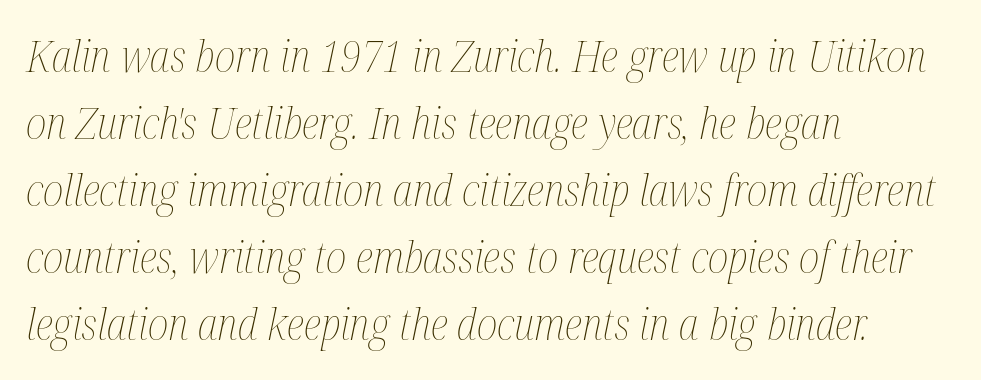
{"italic": "yes", "lean": "right", "slant_degrees": 12, "bold": "no", "weight": "thin", "width": "condensed", "stroke_contrast": "medium", "x_height": "medium", "monospaced": "no", "underline": "no", "align": "left", "line_spacing": "normal", "line_spacing_ratio": 1.56, "letter_spacing": "normal", "letter_spacing_em": 0.0, "glyph_px": 43}
